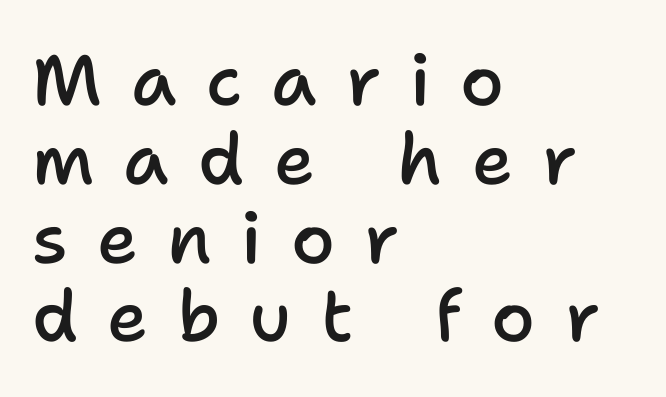
Q: Is the text bold? A: Semi-bold.
Q: Is the text italic (slanted)? A: No, it is upright.
Q: Is the typeface a serif or a sans-serif typeface? A: Sans-serif.
Q: Is the text underlined? A: No.
Q: How is the paragraph aligned? A: Left-aligned.
Q: Is the spacing between letters normal or unusually wide? A: Unusually wide.
Q: Is the spacing between lines tight, normal or loose? A: Tight.
Q: Width (condensed, normal, or wide)? A: Normal.
Q: Stroke contrast? A: Low.
Q: x-height? A: Medium.
Q: Monospaced? A: No.
